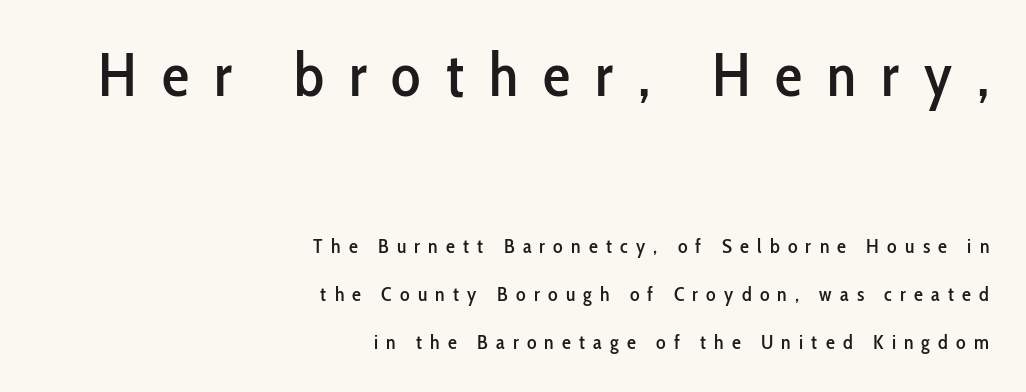
Line spacing here is loose. Stroke terminals: plain, sans-serif. Character widths vary here, with narrow letters taking less room than wide ones. The compositor pushed each line to the right boundary. A typesetter would mark this as roman, not italic.
